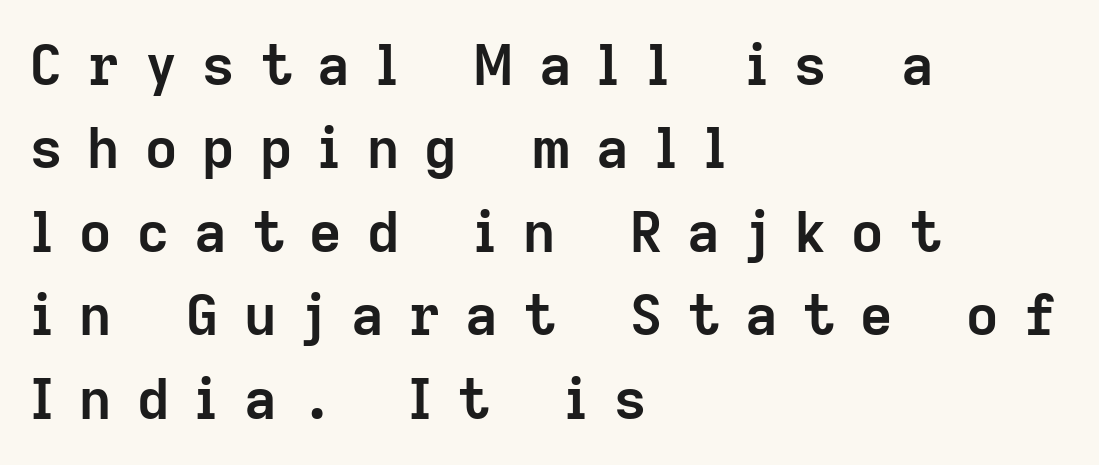
The image shows 56 px semibold sans-serif type, upright; set left-aligned, normal line spacing (1.49x), unusually wide letter spacing (+0.45 em), not underlined; low stroke contrast and a medium x-height.
